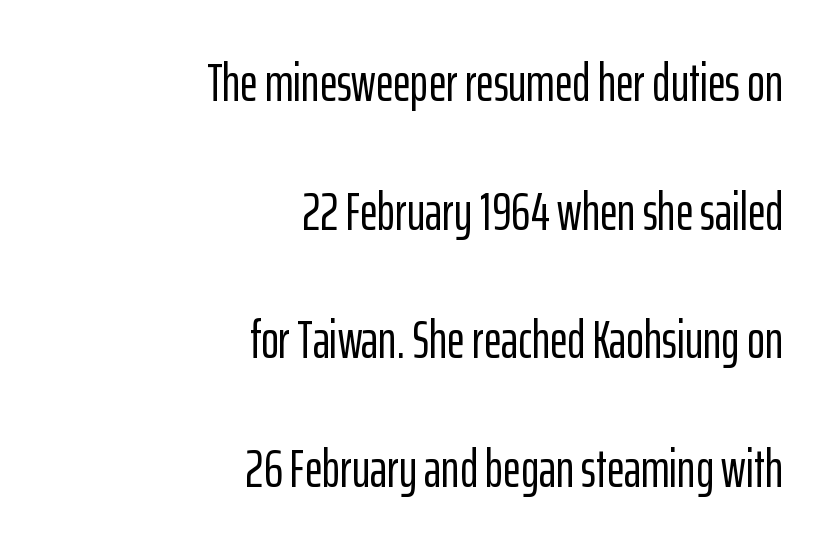
These lines keep a tight, regular rhythm from letter to letter. Every row of glyphs terminates at an identical x-position on the right. This sample trades compactness for vertical openness between lines. The area under the type is left untouched.
